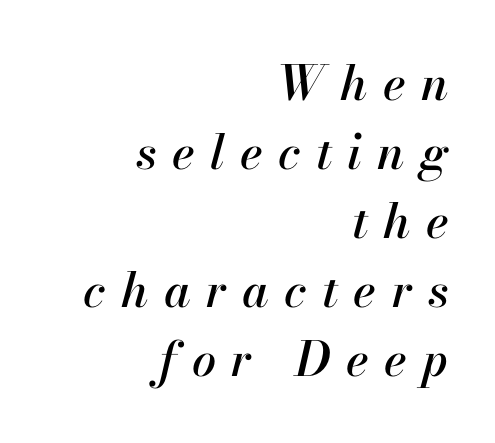
The image shows 48 px text type, italic (leaning right); set right-aligned, normal line spacing (1.44x), unusually wide letter spacing (+0.32 em), not underlined; high stroke contrast and a small x-height.
